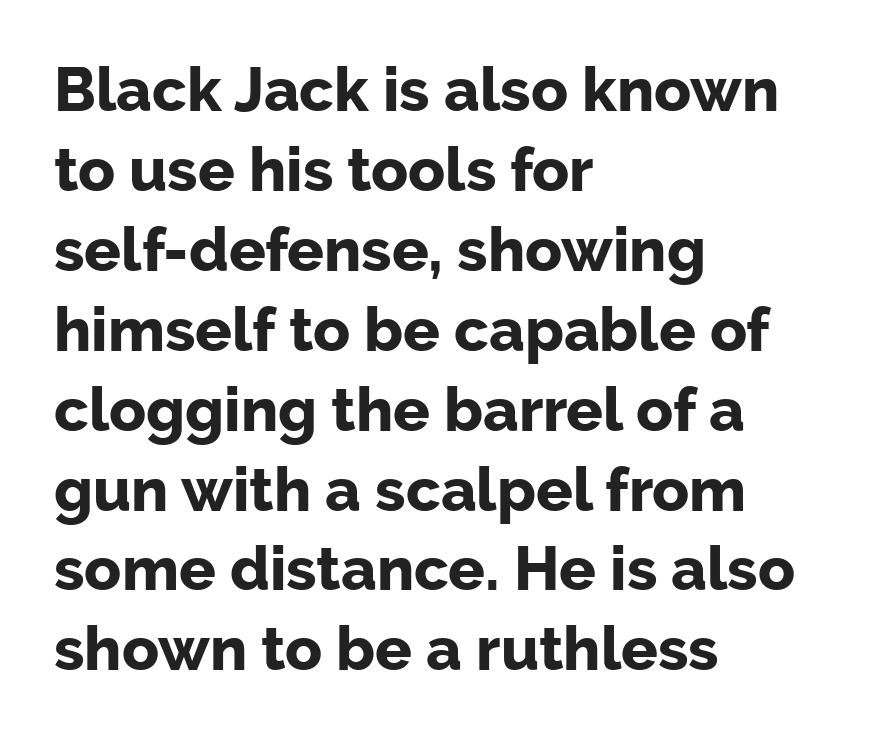
Q: Is the text bold? A: Yes.
Q: Is the text italic (slanted)? A: No, it is upright.
Q: Is the typeface a serif or a sans-serif typeface? A: Sans-serif.
Q: Is the text underlined? A: No.
Q: How is the paragraph aligned? A: Left-aligned.
Q: Is the spacing between letters normal or unusually wide? A: Normal.
Q: Is the spacing between lines tight, normal or loose? A: Normal.
Q: Width (condensed, normal, or wide)? A: Normal.
Q: Stroke contrast? A: Low.
Q: x-height? A: Medium.
Q: Monospaced? A: No.
